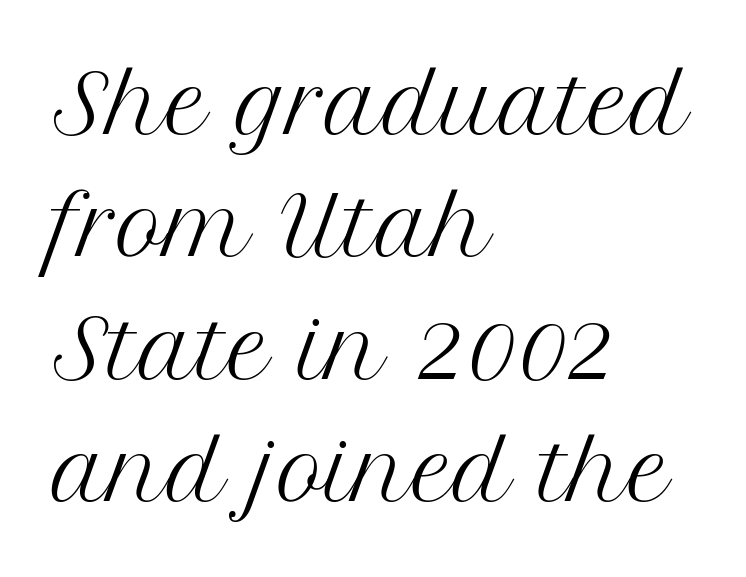
Q: Is the text bold? A: No.
Q: Is the text italic (slanted)? A: Yes.
Q: Is the text underlined? A: No.
Q: How is the paragraph aligned? A: Left-aligned.
Q: Is the spacing between letters normal or unusually wide? A: Normal.
Q: Is the spacing between lines tight, normal or loose? A: Normal.
Q: Width (condensed, normal, or wide)? A: Normal.
Q: Stroke contrast? A: Medium.
Q: x-height? A: Medium.
Q: Monospaced? A: No.
